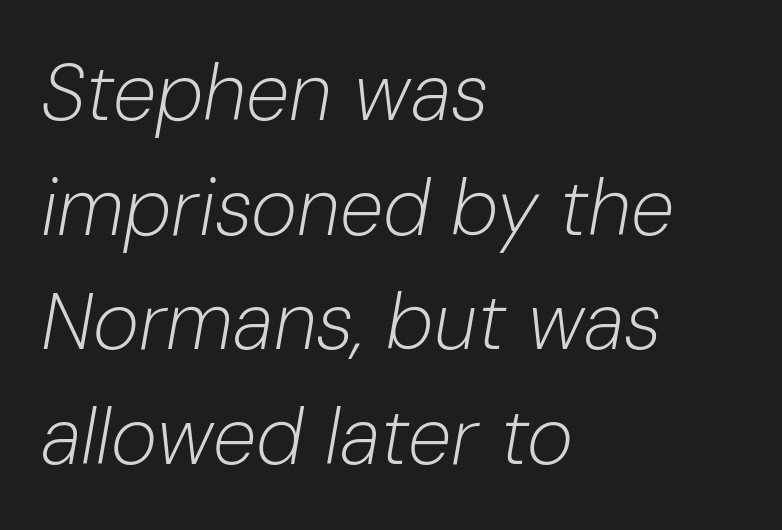
Q: Is the text bold? A: No.
Q: Is the text italic (slanted)? A: Yes, it leans right by about 10 degrees.
Q: Is the text underlined? A: No.
Q: How is the paragraph aligned? A: Left-aligned.
Q: Is the spacing between letters normal or unusually wide? A: Normal.
Q: Is the spacing between lines tight, normal or loose? A: Normal.
Q: Width (condensed, normal, or wide)? A: Normal.
Q: Stroke contrast? A: Low.
Q: x-height? A: Medium.
Q: Monospaced? A: No.
